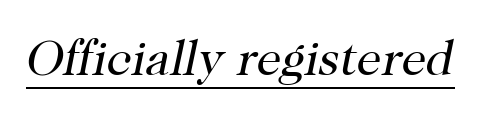
Q: Is the text bold? A: No.
Q: Is the text italic (slanted)? A: Yes, it leans right by about 12 degrees.
Q: Is the typeface a serif or a sans-serif typeface? A: Serif.
Q: Is the text underlined? A: Yes.
Q: Is the spacing between letters normal or unusually wide? A: Normal.
Q: Width (condensed, normal, or wide)? A: Normal.
Q: Stroke contrast? A: High.
Q: x-height? A: Medium.
Q: Monospaced? A: No.
